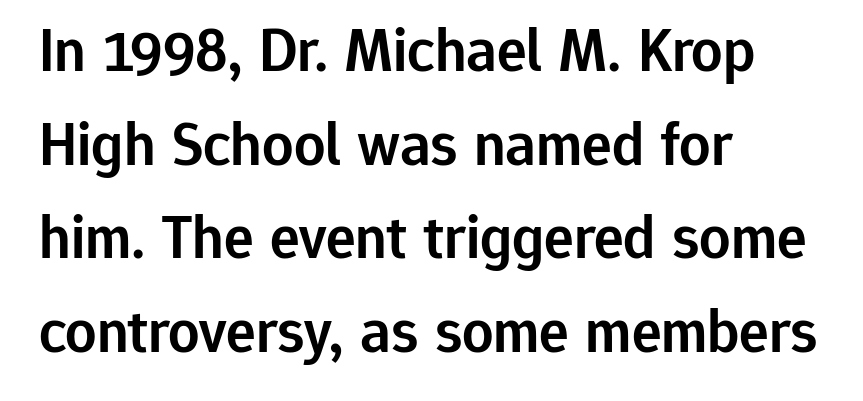
The image shows 62 px semibold sans-serif type, upright; set left-aligned, normal line spacing (1.51x), normal letter spacing, not underlined; low stroke contrast and a medium x-height.
